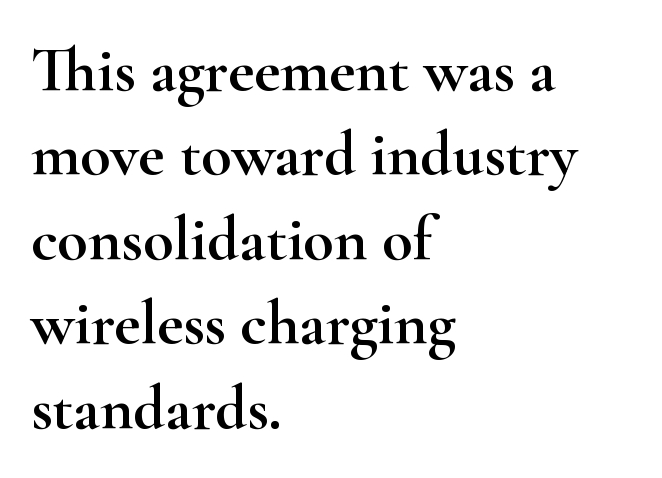
The image shows 63 px wide serif type, upright; set left-aligned, normal line spacing (1.34x), normal letter spacing, not underlined; high stroke contrast and a small x-height.
